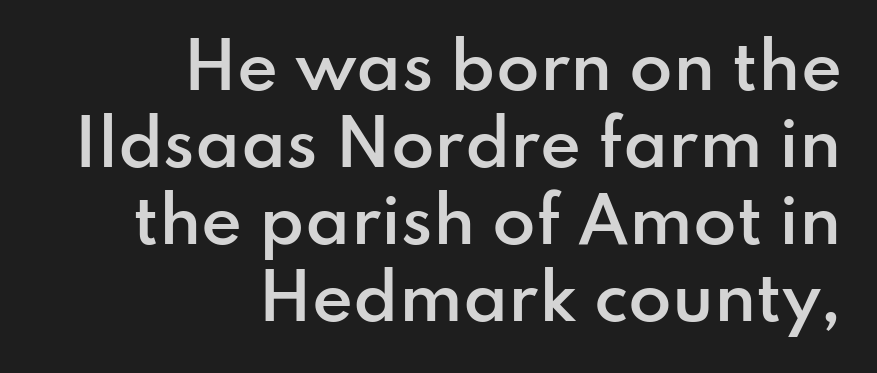
{"serif": "no", "italic": "no", "bold": "semi", "weight": "semibold", "width": "normal", "stroke_contrast": "low", "x_height": "small", "monospaced": "no", "underline": "no", "align": "right", "line_spacing_ratio": 1.22, "letter_spacing": "normal", "letter_spacing_em": 0.0, "glyph_px": 63}
